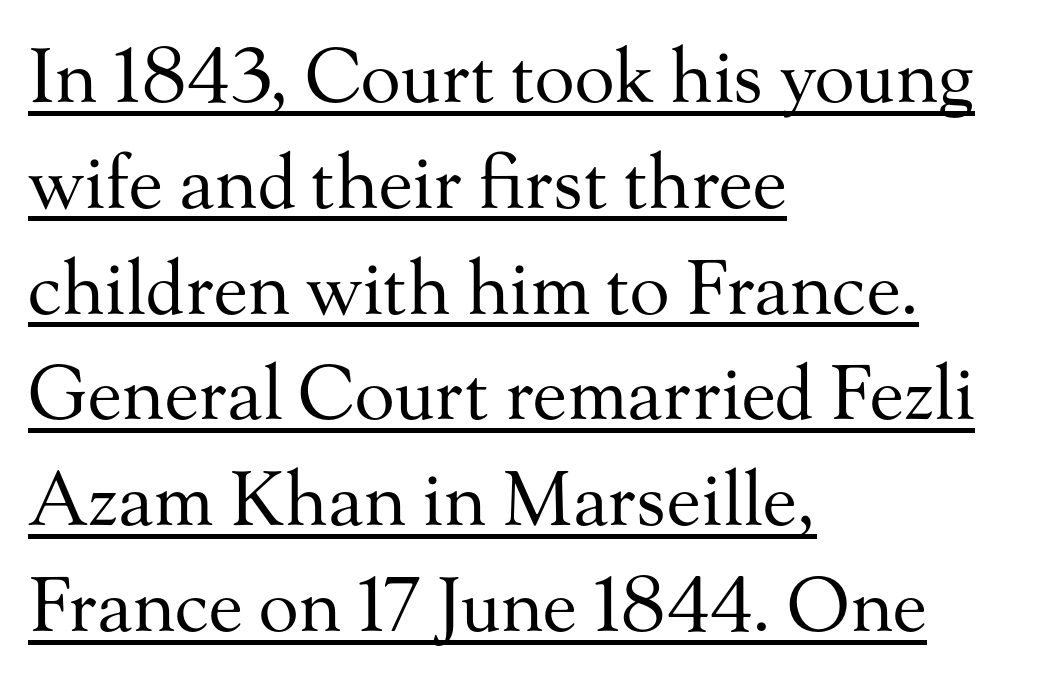
The image shows 74 px regular-weight serif type, upright; set left-aligned, normal line spacing (1.43x), normal letter spacing, underlined; medium stroke contrast and a small x-height.
